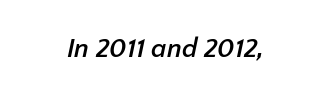
{"bold": "yes", "underline": "no", "letter_spacing": "normal", "letter_spacing_em": 0.0, "glyph_px": 27}
